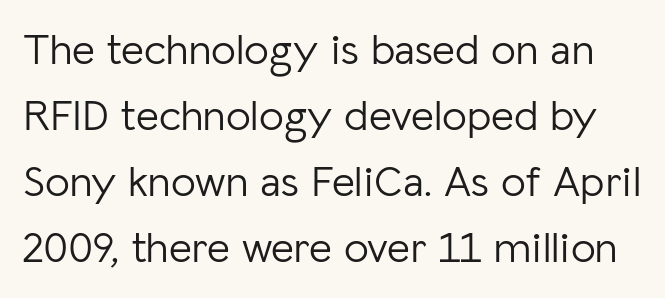
Q: Is the text bold? A: No.
Q: Is the text italic (slanted)? A: No, it is upright.
Q: Is the typeface a serif or a sans-serif typeface? A: Sans-serif.
Q: Is the text underlined? A: No.
Q: Is the spacing between letters normal or unusually wide? A: Normal.
Q: Is the spacing between lines tight, normal or loose? A: Normal.
Q: Width (condensed, normal, or wide)? A: Normal.
Q: Stroke contrast? A: Low.
Q: x-height? A: Medium.
Q: Monospaced? A: No.
